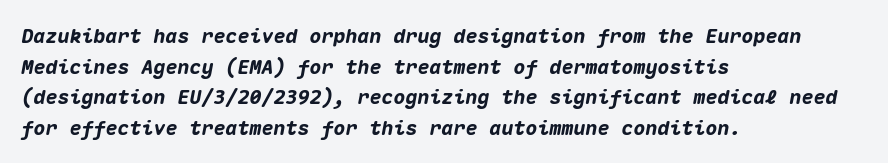
{"italic": "yes", "lean": "right", "slant_degrees": 10, "bold": "yes", "underline": "no", "align": "left", "line_spacing": "normal", "line_spacing_ratio": 1.53, "letter_spacing": "normal", "letter_spacing_em": 0.0, "glyph_px": 20}
